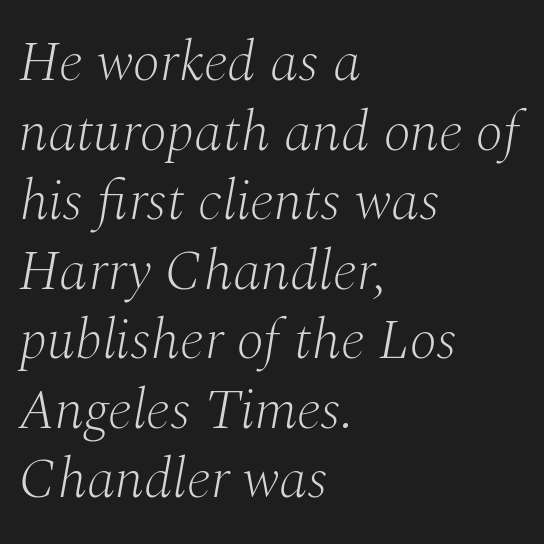
{"serif": "yes", "italic": "yes", "lean": "right", "slant_degrees": 10, "bold": "no", "weight": "light", "width": "normal", "stroke_contrast": "medium", "x_height": "medium", "monospaced": "no", "underline": "no", "align": "left", "line_spacing_ratio": 1.22, "letter_spacing": "normal", "letter_spacing_em": 0.0, "glyph_px": 57}
